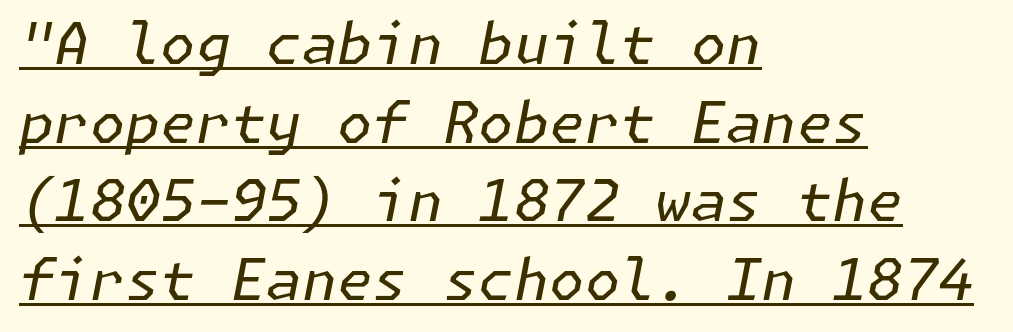
Q: Is the text bold? A: No.
Q: Is the text italic (slanted)? A: Yes, it leans right by about 11 degrees.
Q: Is the text underlined? A: Yes.
Q: How is the paragraph aligned? A: Left-aligned.
Q: Is the spacing between letters normal or unusually wide? A: Normal.
Q: Is the spacing between lines tight, normal or loose? A: Normal.
Q: Width (condensed, normal, or wide)? A: Normal.
Q: Stroke contrast? A: Low.
Q: x-height? A: Medium.
